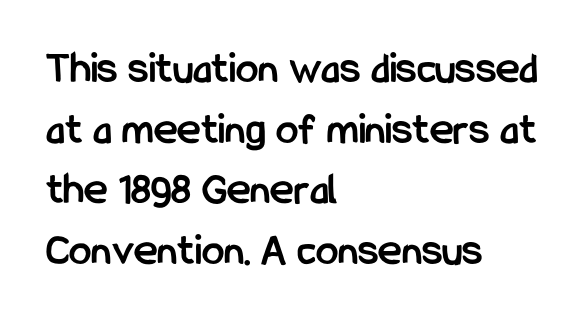
Just letters on the line, the space beneath them empty. Default kerning and tracking; the words read as compact shapes. This rendering employs a face without finishing strokes, i.e., a sans-serif. How would I describe the line gaps? Plain and ordinary. A student would call this left alignment; a typographer would say flush left, rag right.
